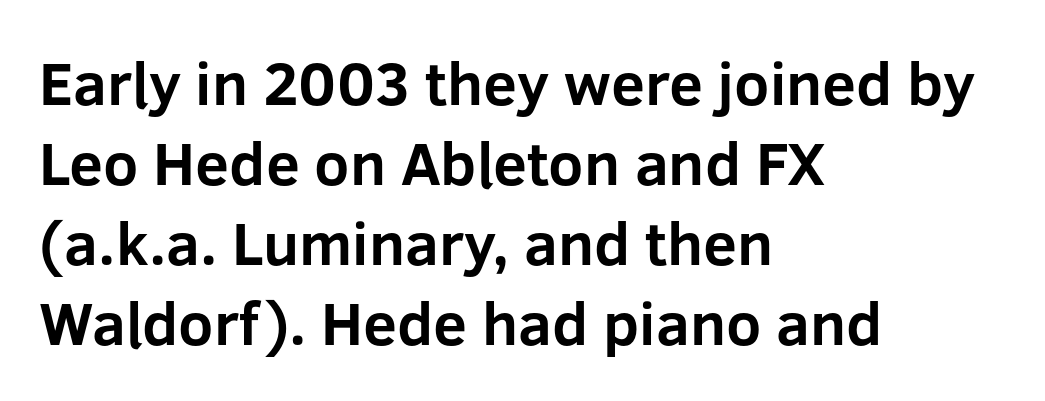
These lines are set flush left with a ragged right edge. Stroke terminals: plain, sans-serif. Glyph-to-glyph distance matches everyday printed text. Students, observe: this is what conventionally led text looks like.
